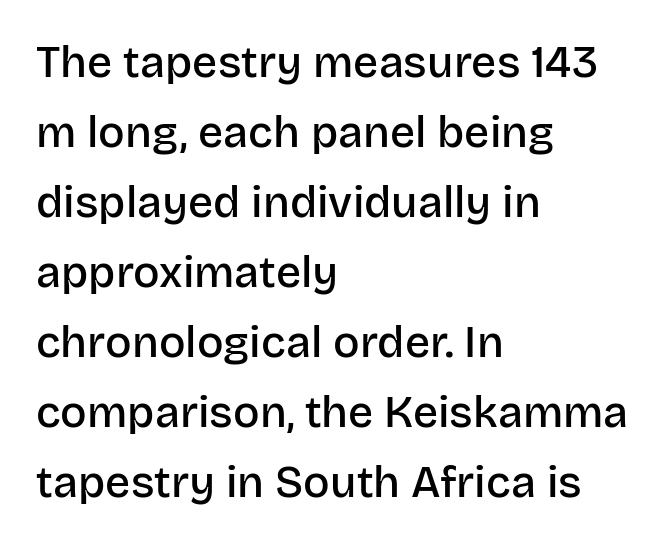
{"serif": "no", "italic": "no", "bold": "semi", "weight": "semibold", "width": "normal", "stroke_contrast": "low", "x_height": "large", "monospaced": "no", "underline": "no", "align": "left", "line_spacing": "normal", "line_spacing_ratio": 1.59, "letter_spacing": "normal", "letter_spacing_em": 0.0, "glyph_px": 44}
